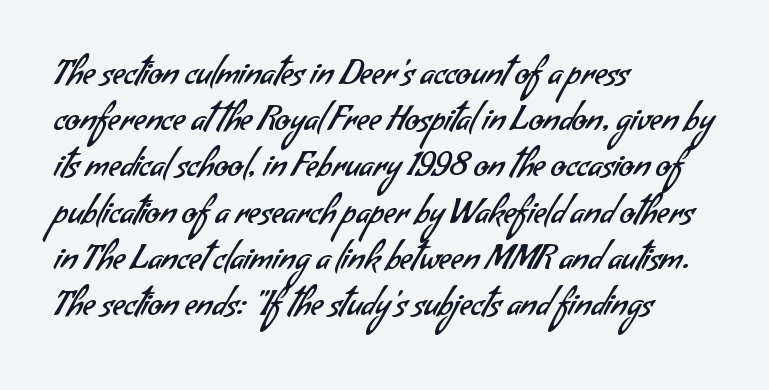
Q: Is the text bold? A: No.
Q: Is the typeface a serif or a sans-serif typeface? A: Sans-serif.
Q: Is the text underlined? A: No.
Q: How is the paragraph aligned? A: Left-aligned.
Q: Is the spacing between letters normal or unusually wide? A: Normal.
Q: Is the spacing between lines tight, normal or loose? A: Normal.
Q: Width (condensed, normal, or wide)? A: Normal.
Q: Stroke contrast? A: Low.
Q: x-height? A: Small.
Q: Monospaced? A: No.
